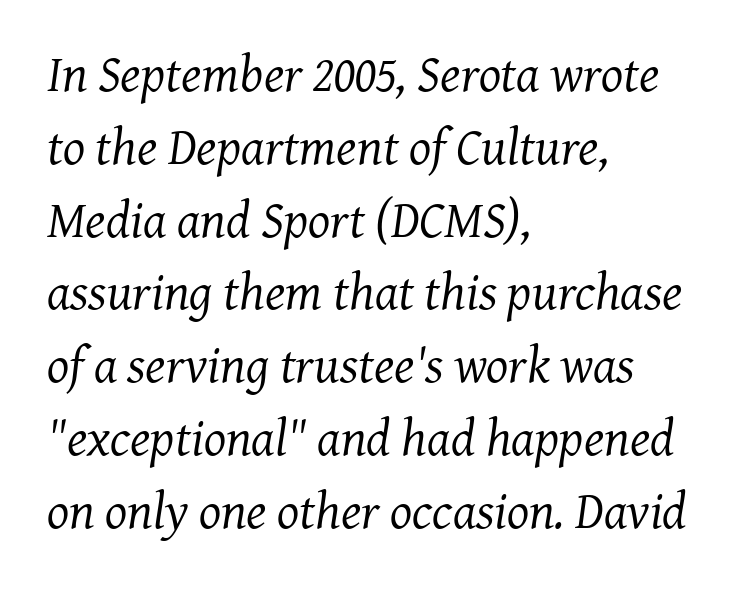
{"serif": "yes", "italic": "yes", "lean": "right", "slant_degrees": 7, "bold": "no", "weight": "regular", "width": "normal", "stroke_contrast": "medium", "x_height": "medium", "monospaced": "no", "underline": "no", "align": "left", "line_spacing": "normal", "line_spacing_ratio": 1.4, "letter_spacing": "normal", "letter_spacing_em": 0.0, "glyph_px": 52}
